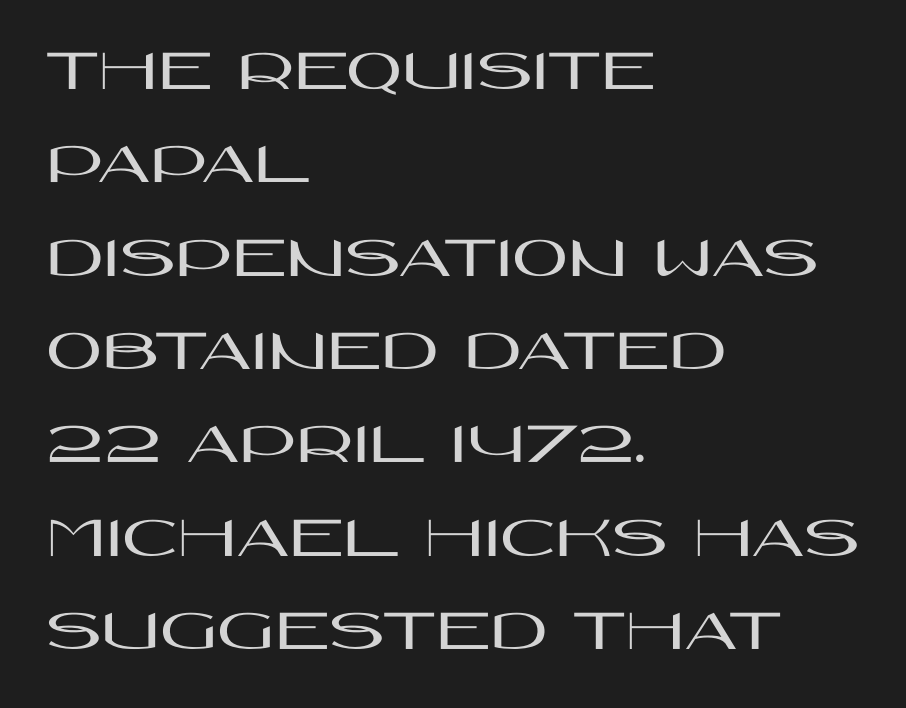
Q: Is the text italic (slanted)? A: No, it is upright.
Q: Is the typeface a serif or a sans-serif typeface? A: Sans-serif.
Q: Is the text underlined? A: No.
Q: How is the paragraph aligned? A: Left-aligned.
Q: Is the spacing between letters normal or unusually wide? A: Normal.
Q: Is the spacing between lines tight, normal or loose? A: Normal.
Q: Width (condensed, normal, or wide)? A: Wide.
Q: Stroke contrast? A: High.
Q: x-height? A: Large.
Q: Monospaced? A: No.
